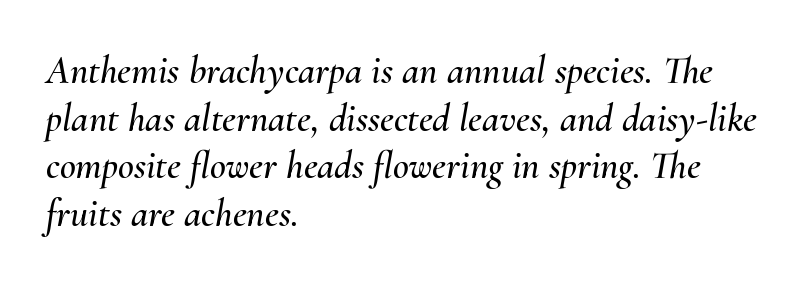
Q: Is the text italic (slanted)? A: Yes, it leans right by about 10 degrees.
Q: Is the text underlined? A: No.
Q: How is the paragraph aligned? A: Left-aligned.
Q: Is the spacing between letters normal or unusually wide? A: Normal.
Q: Width (condensed, normal, or wide)? A: Normal.
Q: Stroke contrast? A: Medium.
Q: x-height? A: Small.
Q: Monospaced? A: No.
